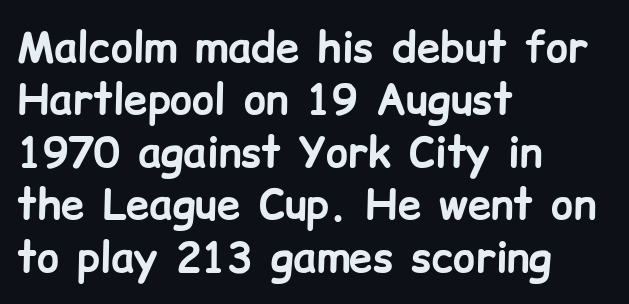
The passage shown has conventional tracking throughout. Posture: upright roman. In terms of letterform style, serifs are entirely absent. Notice how thick the strokes are: this is what a full bold looks like. Decoration check: the copy has no underline.
